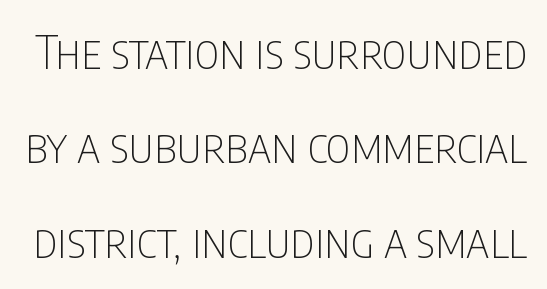
The image shows 47 px thin, condensed sans-serif type, upright; set loose line spacing (2.01x), normal letter spacing, not underlined; low stroke contrast and a large x-height.
